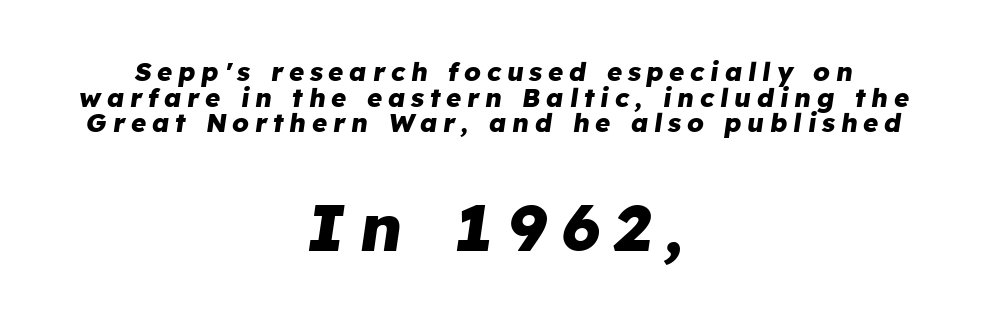
The image shows 66 px heavy type, italic (leaning right); set centered, tight line spacing (0.99x), unusually wide letter spacing (+0.22 em), not underlined; the second (bottom) block is 2.54x larger; low stroke contrast and a medium x-height.
